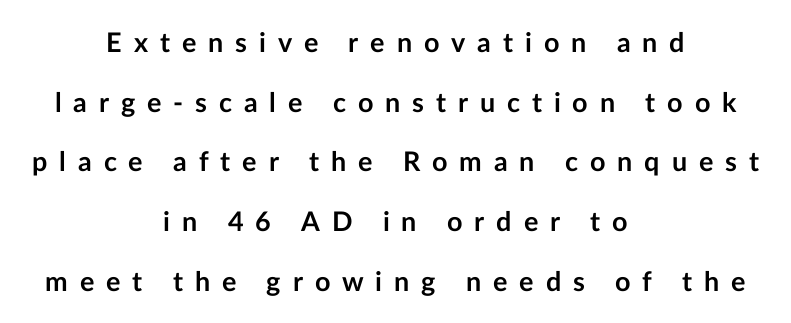
Q: Is the text bold? A: Yes.
Q: Is the text italic (slanted)? A: No, it is upright.
Q: Is the text underlined? A: No.
Q: How is the paragraph aligned? A: Centered.
Q: Is the spacing between letters normal or unusually wide? A: Unusually wide.
Q: Is the spacing between lines tight, normal or loose? A: Loose.
